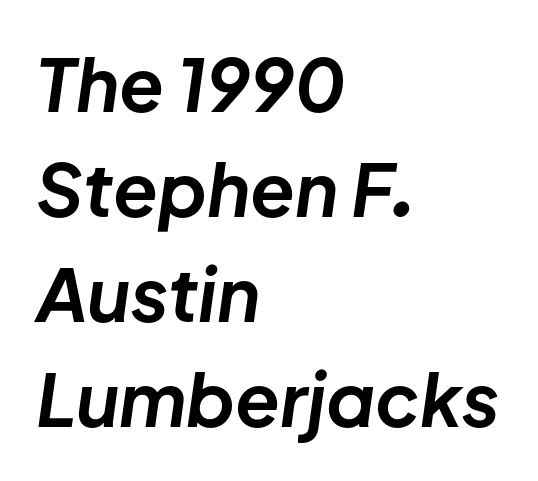
The image shows 73 px bold type, italic (leaning right); set left-aligned, normal line spacing (1.44x), normal letter spacing, not underlined; low stroke contrast and a medium x-height.
